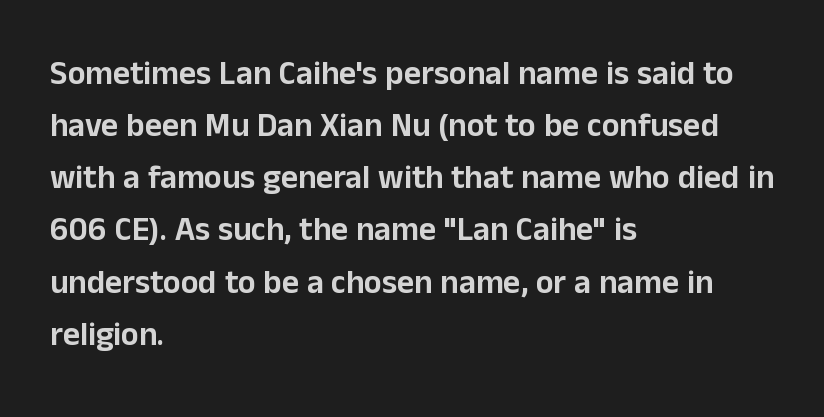
{"serif": "no", "italic": "no", "width": "normal", "stroke_contrast": "low", "x_height": "medium", "monospaced": "no", "underline": "no", "align": "left", "line_spacing": "normal", "line_spacing_ratio": 1.58, "letter_spacing": "normal", "letter_spacing_em": 0.0, "glyph_px": 33}
